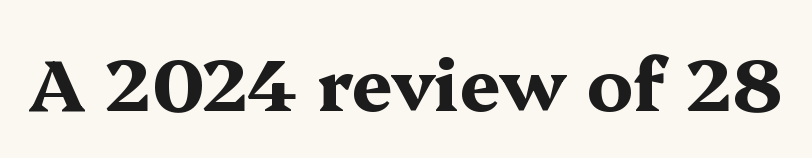
The image shows 73 px bold, wide serif type, upright; set normal letter spacing, not underlined; medium stroke contrast and a medium x-height.
